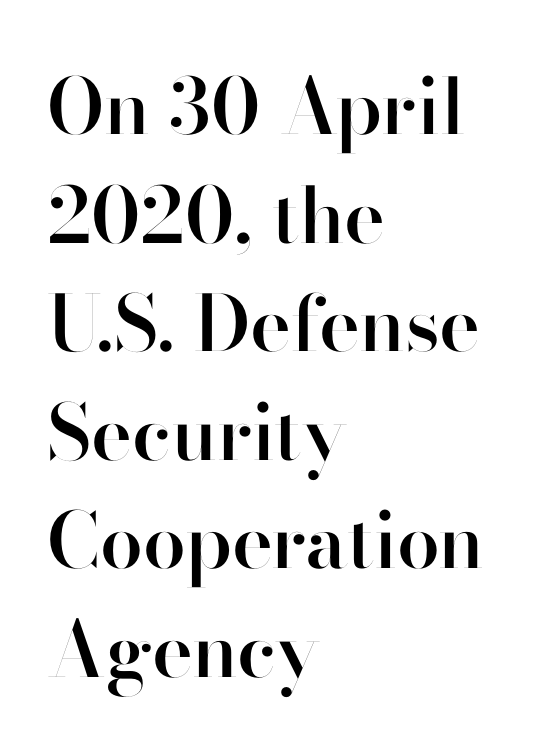
Q: Is the text bold? A: Semi-bold.
Q: Is the text italic (slanted)? A: No, it is upright.
Q: Is the typeface a serif or a sans-serif typeface? A: Sans-serif.
Q: Is the text underlined? A: No.
Q: How is the paragraph aligned? A: Left-aligned.
Q: Is the spacing between letters normal or unusually wide? A: Normal.
Q: Is the spacing between lines tight, normal or loose? A: Normal.
Q: Width (condensed, normal, or wide)? A: Normal.
Q: Stroke contrast? A: High.
Q: x-height? A: Small.
Q: Monospaced? A: No.
